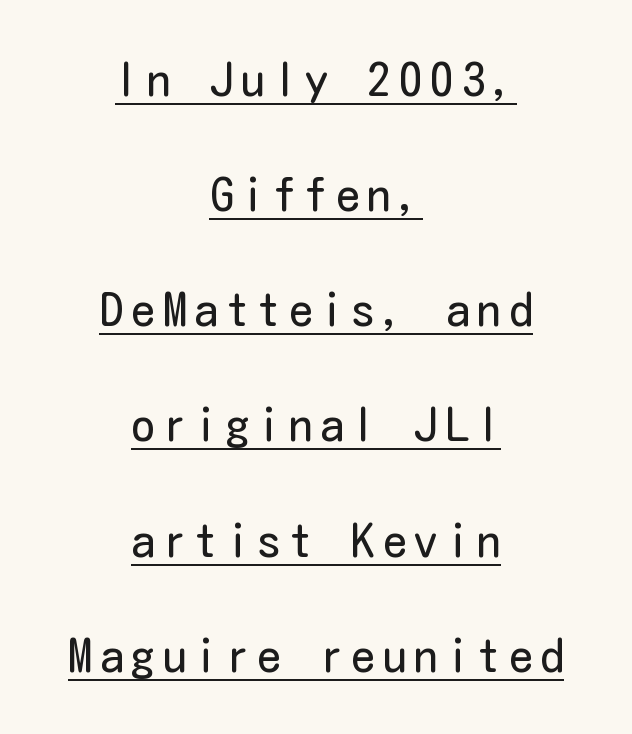
Q: Is the text bold? A: No.
Q: Is the text italic (slanted)? A: No, it is upright.
Q: Is the typeface a serif or a sans-serif typeface? A: Sans-serif.
Q: Is the text underlined? A: Yes.
Q: How is the paragraph aligned? A: Centered.
Q: Is the spacing between lines tight, normal or loose? A: Loose.
Q: Width (condensed, normal, or wide)? A: Condensed.
Q: Stroke contrast? A: Low.
Q: x-height? A: Medium.
